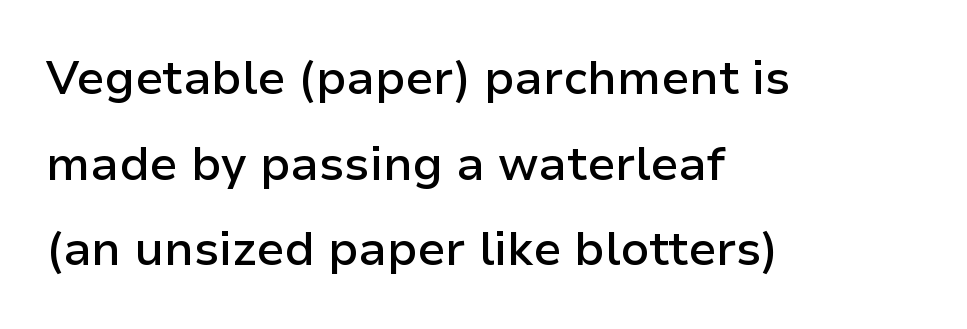
The image shows 47 px semibold sans-serif type, upright; set left-aligned, line spacing 1.82x, normal letter spacing, not underlined; low stroke contrast and a medium x-height.
